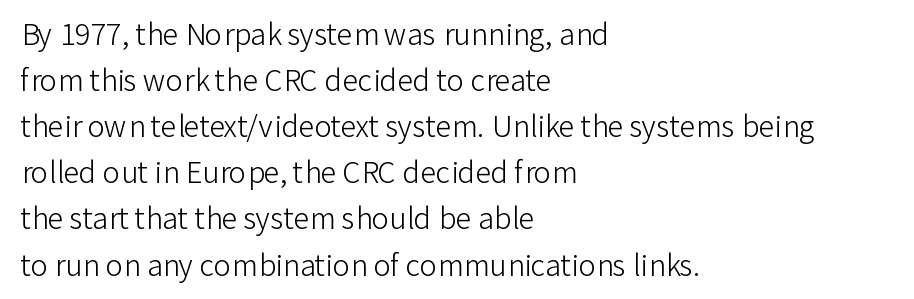
{"serif": "no", "italic": "no", "bold": "no", "weight": "light", "width": "normal", "stroke_contrast": "low", "x_height": "medium", "monospaced": "no", "underline": "no", "align": "left", "line_spacing": "normal", "line_spacing_ratio": 1.59, "letter_spacing": "normal", "letter_spacing_em": 0.0, "glyph_px": 29}
